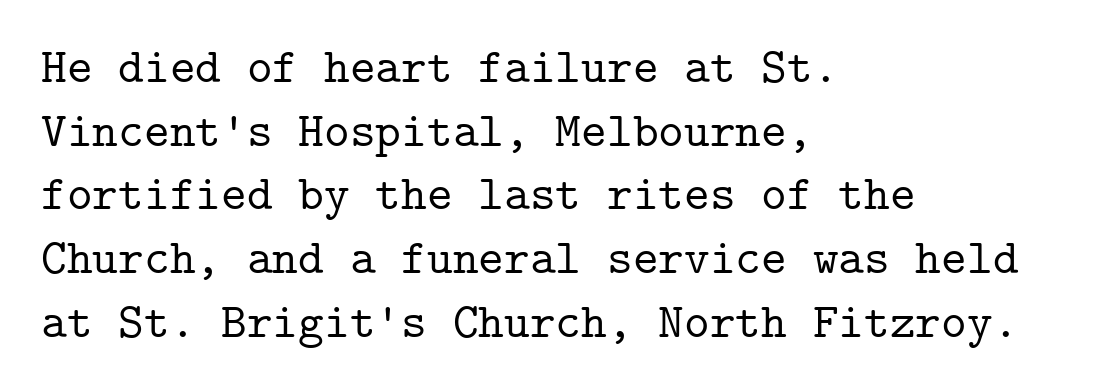
The image shows 49 px serif type, upright, monospaced; set left-aligned, normal line spacing (1.3x), normal letter spacing, not underlined; low stroke contrast and a medium x-height.
